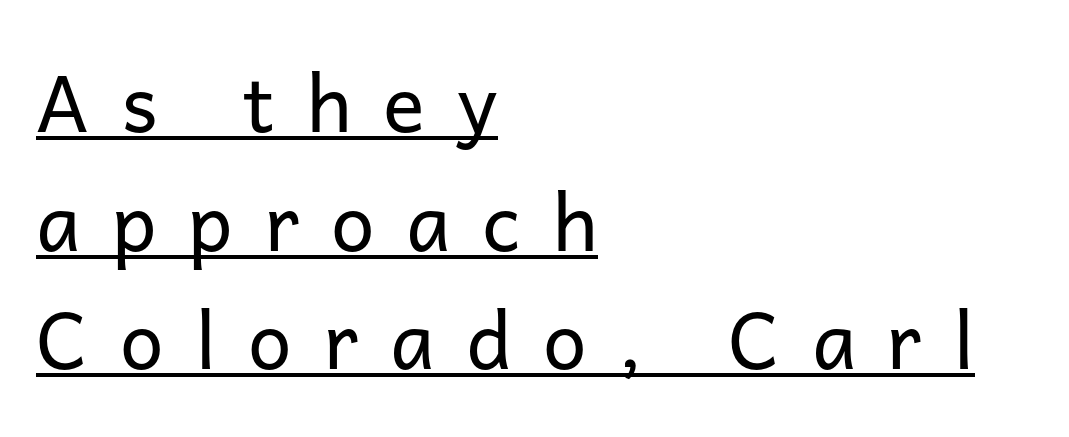
The image shows 78 px regular-weight sans-serif type, upright; set left-aligned, normal line spacing (1.52x), unusually wide letter spacing (+0.41 em), underlined; low stroke contrast and a medium x-height.
